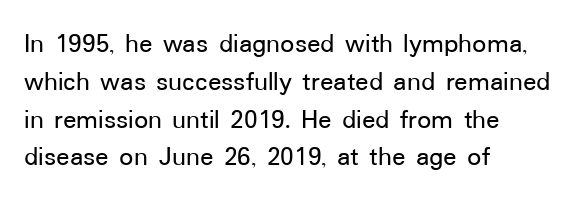
Q: Is the text italic (slanted)? A: No, it is upright.
Q: Is the typeface a serif or a sans-serif typeface? A: Sans-serif.
Q: Is the text underlined? A: No.
Q: How is the paragraph aligned? A: Left-aligned.
Q: Is the spacing between letters normal or unusually wide? A: Normal.
Q: Is the spacing between lines tight, normal or loose? A: Normal.
Q: Width (condensed, normal, or wide)? A: Normal.
Q: Stroke contrast? A: Low.
Q: x-height? A: Medium.
Q: Monospaced? A: No.
